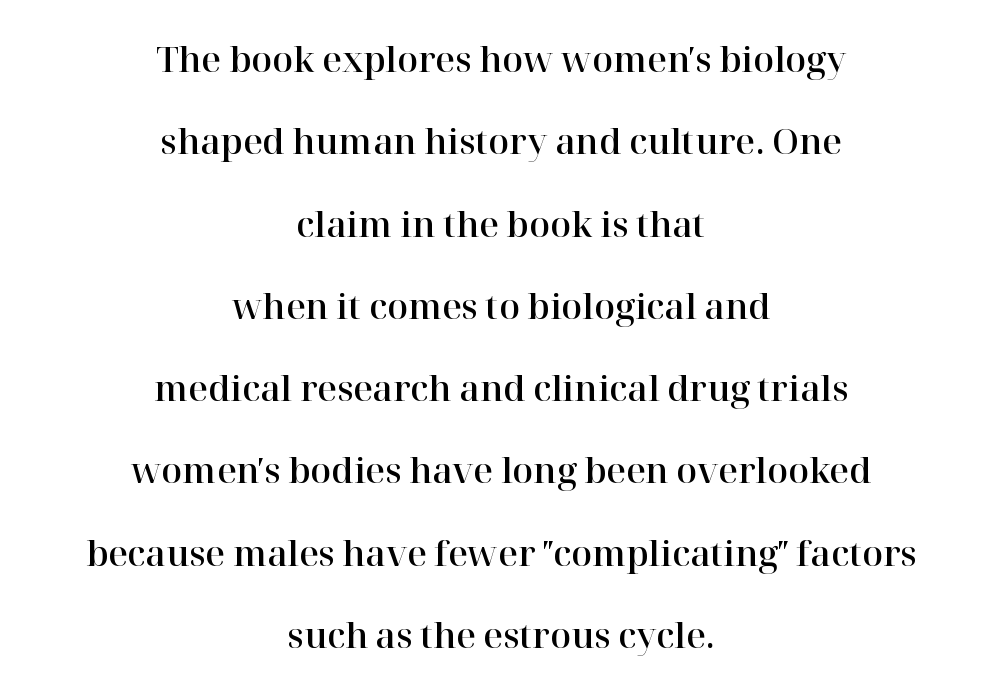
The image shows 34 px serif type, upright; set centered, loose line spacing (2.42x), normal letter spacing, not underlined; high stroke contrast and a medium x-height.
